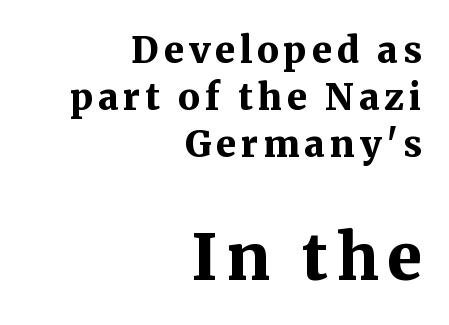
{"serif": "yes", "italic": "no", "bold": "yes", "weight": "bold", "width": "normal", "stroke_contrast": "medium", "x_height": "medium", "monospaced": "no", "underline": "no", "align": "right", "line_spacing": "normal", "line_spacing_ratio": 1.3, "larger_block": "second", "size_ratio": 1.75, "glyph_px": 63}
